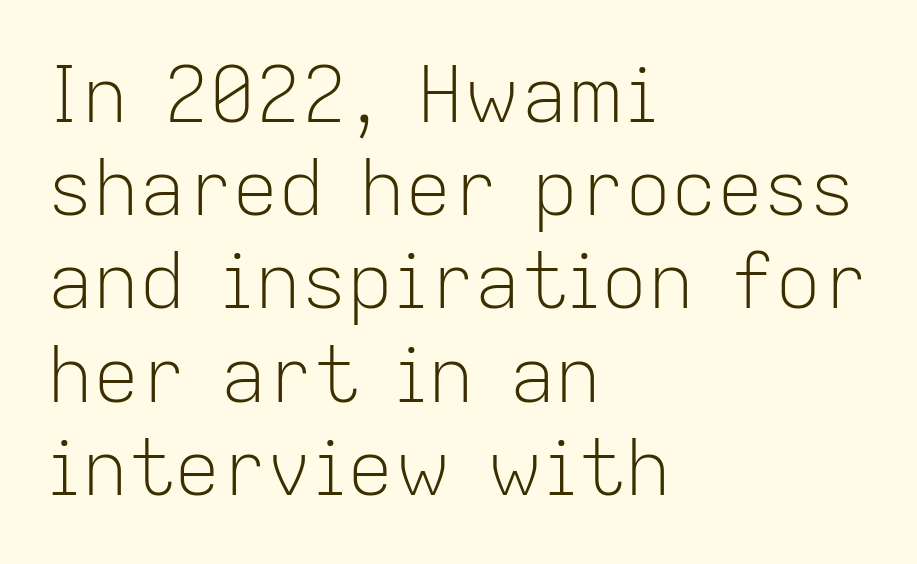
Q: Is the text bold? A: No.
Q: Is the text italic (slanted)? A: No, it is upright.
Q: Is the typeface a serif or a sans-serif typeface? A: Sans-serif.
Q: Is the text underlined? A: No.
Q: How is the paragraph aligned? A: Left-aligned.
Q: Is the spacing between letters normal or unusually wide? A: Normal.
Q: Width (condensed, normal, or wide)? A: Normal.
Q: Stroke contrast? A: Low.
Q: x-height? A: Medium.
Q: Monospaced? A: No.
